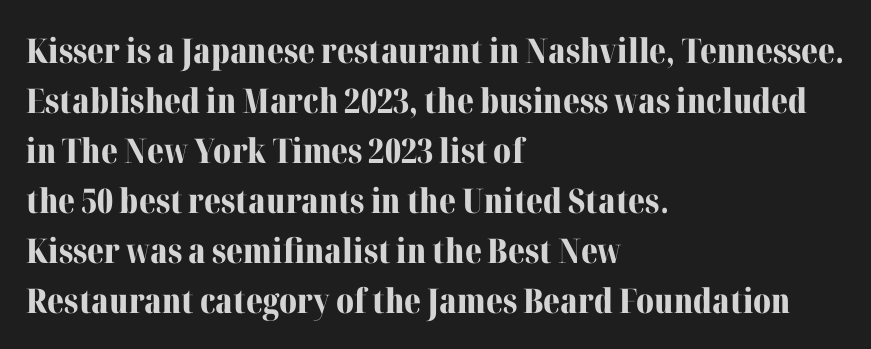
Q: Is the text bold? A: Yes.
Q: Is the text italic (slanted)? A: No, it is upright.
Q: Is the typeface a serif or a sans-serif typeface? A: Serif.
Q: Is the text underlined? A: No.
Q: How is the paragraph aligned? A: Left-aligned.
Q: Is the spacing between letters normal or unusually wide? A: Normal.
Q: Is the spacing between lines tight, normal or loose? A: Normal.
Q: Width (condensed, normal, or wide)? A: Normal.
Q: Stroke contrast? A: Medium.
Q: x-height? A: Medium.
Q: Monospaced? A: No.
